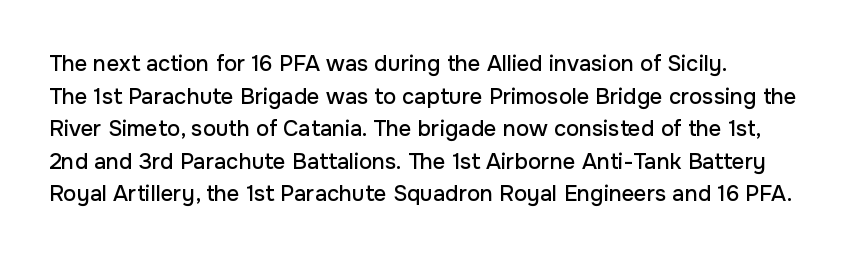
{"italic": "no", "underline": "no", "line_spacing": "normal", "line_spacing_ratio": 1.48, "letter_spacing": "normal", "letter_spacing_em": 0.0, "glyph_px": 22}
